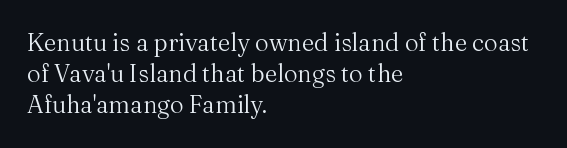
{"italic": "no", "bold": "no", "underline": "no", "align": "left", "line_spacing": "normal", "line_spacing_ratio": 1.3, "letter_spacing": "normal", "letter_spacing_em": 0.0, "glyph_px": 24}
